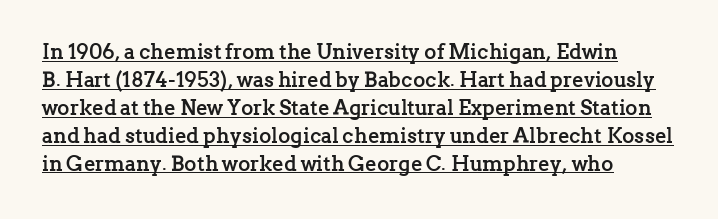
Q: Is the text bold? A: Yes.
Q: Is the text italic (slanted)? A: No, it is upright.
Q: Is the text underlined? A: Yes.
Q: Is the spacing between letters normal or unusually wide? A: Normal.
Q: Is the spacing between lines tight, normal or loose? A: Normal.
